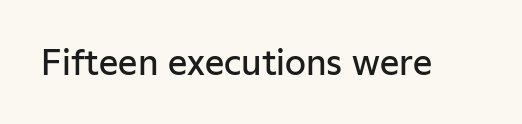
{"serif": "no", "italic": "no", "bold": "semi", "weight": "semibold", "width": "normal", "stroke_contrast": "low", "x_height": "medium", "monospaced": "no", "underline": "no", "letter_spacing": "normal", "letter_spacing_em": 0.0, "glyph_px": 34}
